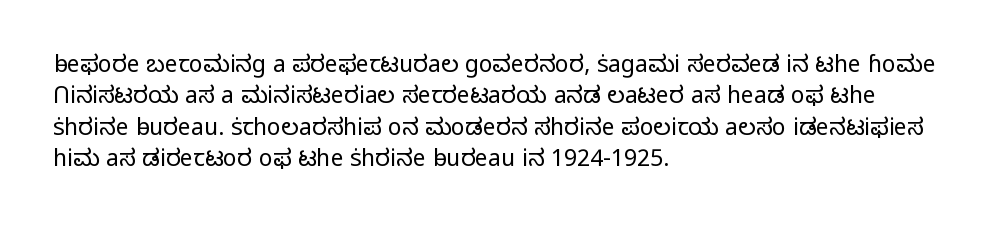
One glance says typical: line gaps are just what's usual. What stands out about the letter spacing? Nothing — it is the standard amount. This reads as an unemphasized weight, regular at the heaviest. The text block is weighted toward the left margin, trailing off unevenly rightward. Descender tails drop into unmarked territory. The specimen reads as upright at a glance.
